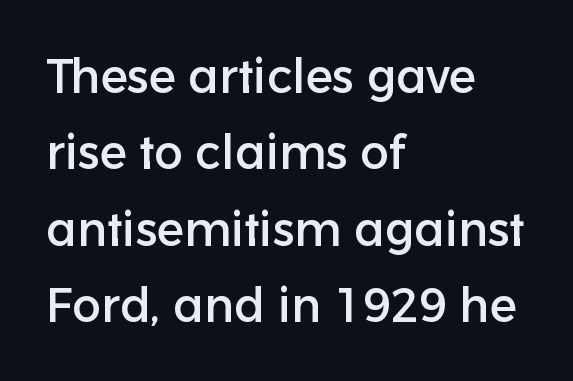
Q: Is the text italic (slanted)? A: No, it is upright.
Q: Is the typeface a serif or a sans-serif typeface? A: Sans-serif.
Q: Is the text underlined? A: No.
Q: How is the paragraph aligned? A: Left-aligned.
Q: Is the spacing between letters normal or unusually wide? A: Normal.
Q: Is the spacing between lines tight, normal or loose? A: Normal.
Q: Width (condensed, normal, or wide)? A: Normal.
Q: Stroke contrast? A: Low.
Q: x-height? A: Medium.
Q: Monospaced? A: No.
